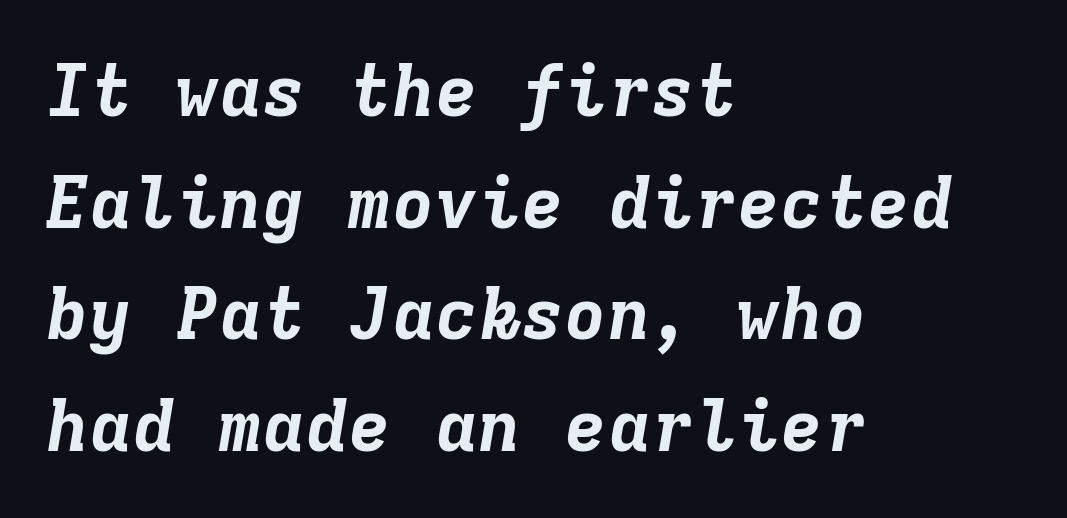
{"italic": "yes", "lean": "right", "slant_degrees": 9, "bold": "yes", "weight": "bold", "width": "normal", "stroke_contrast": "low", "x_height": "medium", "monospaced": "yes", "underline": "no", "align": "left", "line_spacing": "normal", "line_spacing_ratio": 1.55, "letter_spacing": "normal", "letter_spacing_em": 0.0, "glyph_px": 72}
